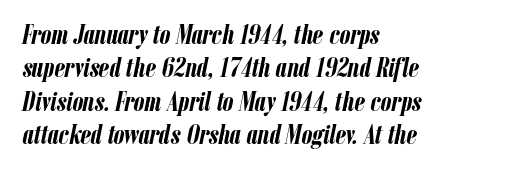
{"italic": "yes", "lean": "right", "slant_degrees": 12, "bold": "yes", "underline": "no", "align": "left", "line_spacing_ratio": 1.24, "letter_spacing": "normal", "letter_spacing_em": 0.0, "glyph_px": 27}
